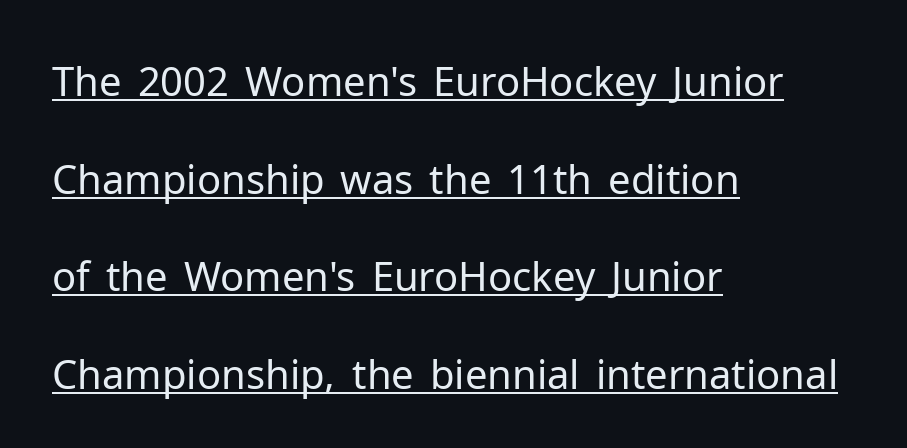
The image shows 40 px regular-weight sans-serif type, upright; set left-aligned, loose line spacing (2.44x), normal letter spacing, underlined; low stroke contrast and a medium x-height.
